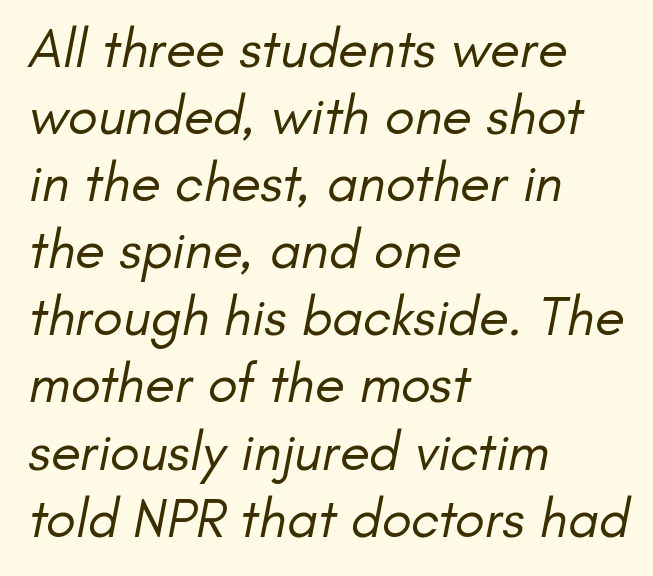
The image shows 55 px regular-weight sans-serif type; set left-aligned, line spacing 1.22x, normal letter spacing, not underlined; low stroke contrast and a small x-height.
